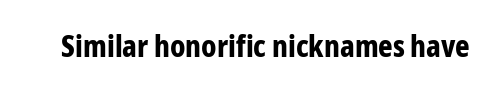
Q: Is the text bold? A: Yes.
Q: Is the text italic (slanted)? A: No, it is upright.
Q: Is the typeface a serif or a sans-serif typeface? A: Sans-serif.
Q: Is the text underlined? A: No.
Q: Is the spacing between letters normal or unusually wide? A: Normal.
Q: Width (condensed, normal, or wide)? A: Condensed.
Q: Stroke contrast? A: Low.
Q: x-height? A: Medium.
Q: Monospaced? A: No.
